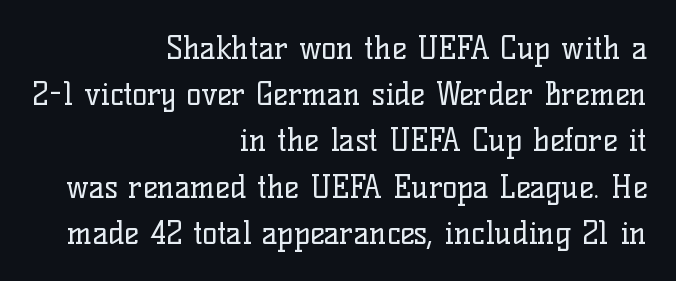
The lettering stays uniformly vertical, giving the passage a roman look. The cut favours lightness, reaching ordinary text weight at its darkest. Here the glyphs are tracked normally, forming tight word shapes. Is there much room between lines? A standard amount, neither cramped nor airy. Think of a printed novel: that variable character pitch is what you see here. The baseline area is clear.
